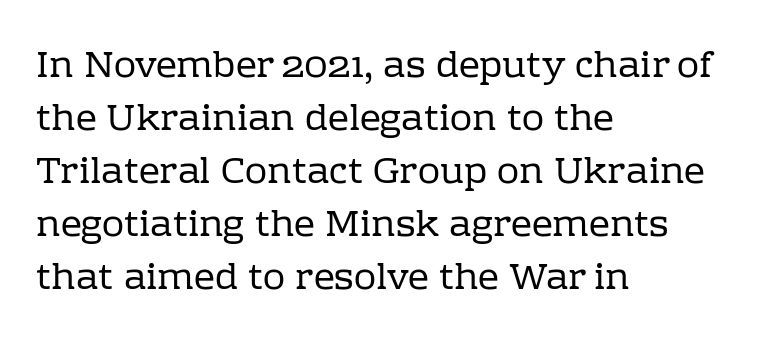
The image shows 37 px regular-weight serif type, upright; set left-aligned, normal line spacing (1.43x), normal letter spacing, not underlined; low stroke contrast and a medium x-height.
